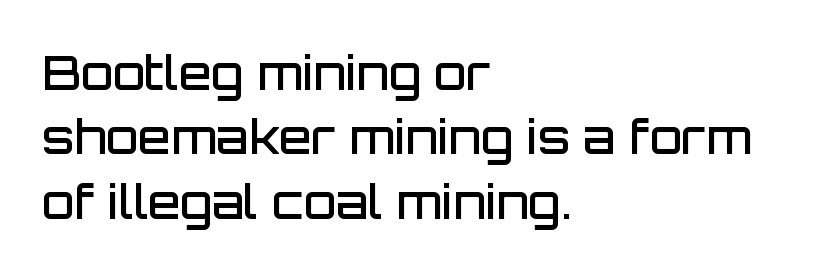
{"serif": "no", "italic": "no", "bold": "semi", "weight": "semibold", "width": "normal", "stroke_contrast": "low", "x_height": "large", "monospaced": "no", "underline": "no", "align": "left", "line_spacing": "normal", "line_spacing_ratio": 1.37, "letter_spacing": "normal", "letter_spacing_em": 0.0, "glyph_px": 47}
